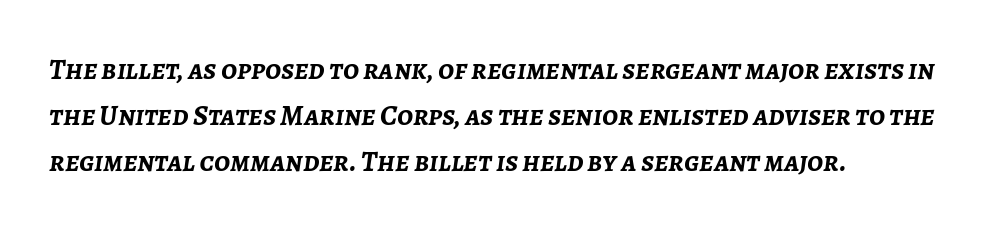
The rows are spaced the way most documents space them. The letters advance in unequal steps, a hallmark of proportional type. The foot of each line stays bare and open. Set as a true bold cut, around the 700 mark.
